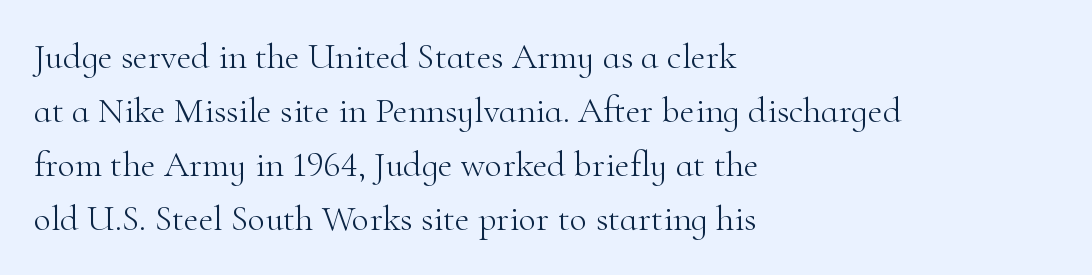
The image shows 36 px light serif type, upright; set left-aligned, normal line spacing (1.5x), normal letter spacing, not underlined; high stroke contrast and a small x-height.
